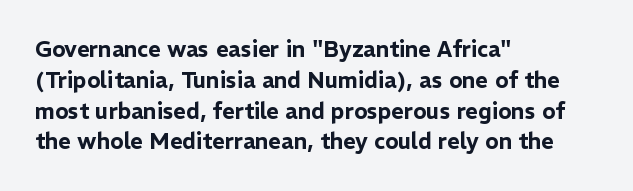
{"italic": "no", "underline": "no", "align": "left", "line_spacing": "normal", "line_spacing_ratio": 1.4, "letter_spacing": "normal", "letter_spacing_em": 0.0, "glyph_px": 22}
